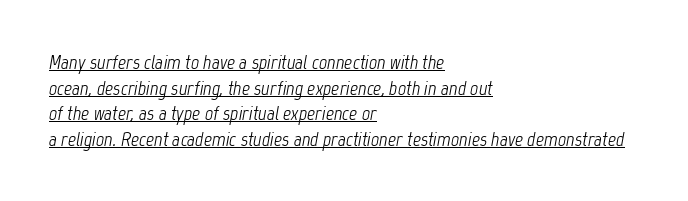
{"italic": "yes", "lean": "right", "slant_degrees": 12, "bold": "no", "underline": "yes", "align": "left", "line_spacing": "normal", "line_spacing_ratio": 1.28, "letter_spacing": "normal", "letter_spacing_em": 0.0, "glyph_px": 20}
